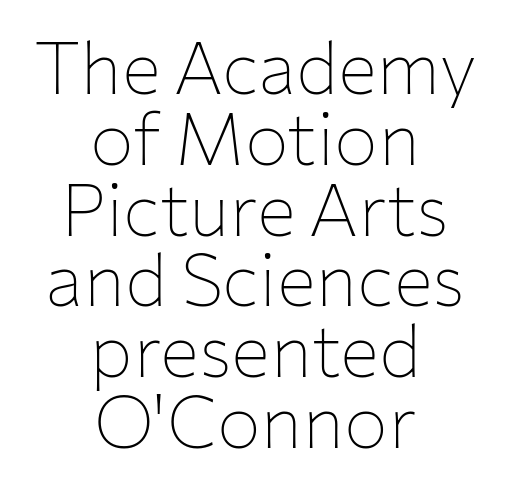
Does extra space separate the letters? No, they use regular spacing. Baseline-to-baseline distance is barely more than the letter height. Stroke thickness stays within the range of a standard reading face or lighter. The typesetter chose a symmetrical, centered arrangement here.
